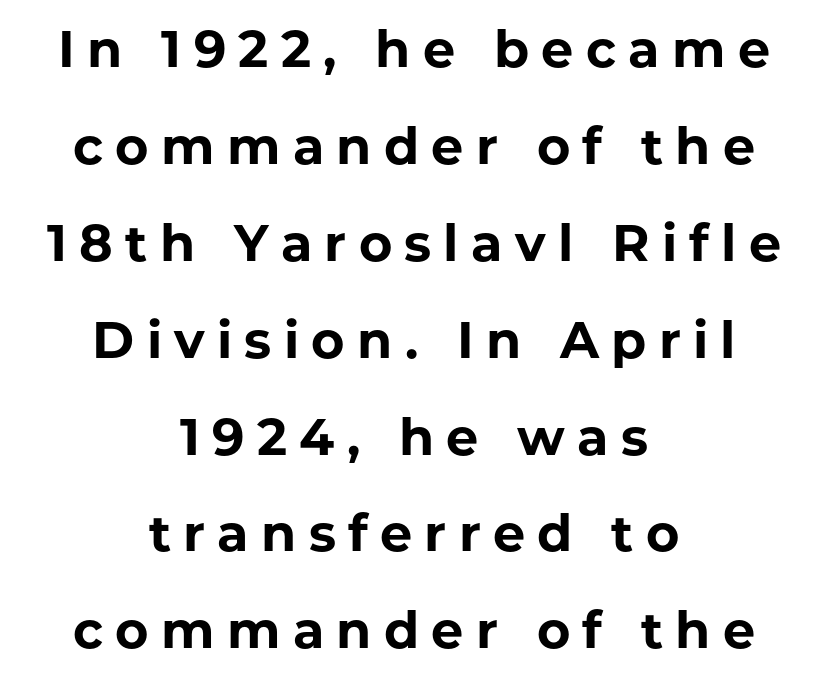
A dark, heavy texture on the line: the type is bold. The face used here is proportionally spaced, like ordinary book or web type. The gap between lines stays unmarked. The tracking jumps out immediately: characters are airy and widely separated.
